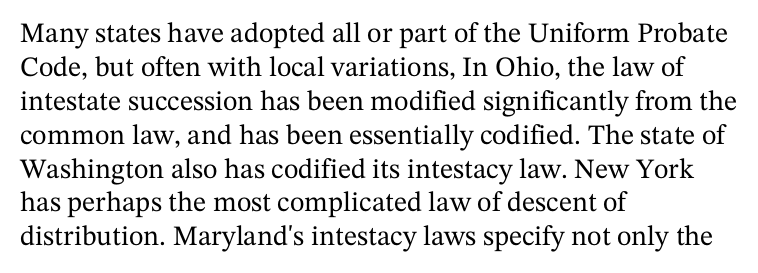
Only glyphs here, with clear space below each row. Is there any slant? The stems are plumb. The passage shown has conventional tracking throughout. To sum up the face: it has serifs.
